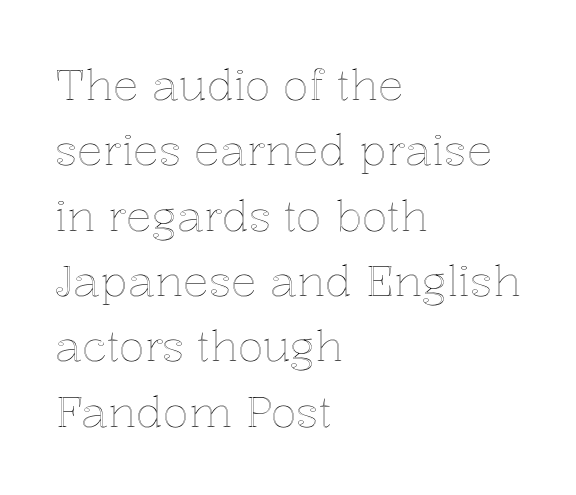
Q: Is the text italic (slanted)? A: No, it is upright.
Q: Is the text underlined? A: No.
Q: How is the paragraph aligned? A: Left-aligned.
Q: Is the spacing between letters normal or unusually wide? A: Normal.
Q: Is the spacing between lines tight, normal or loose? A: Normal.
Q: Width (condensed, normal, or wide)? A: Normal.
Q: x-height? A: Medium.
Q: Monospaced? A: No.
